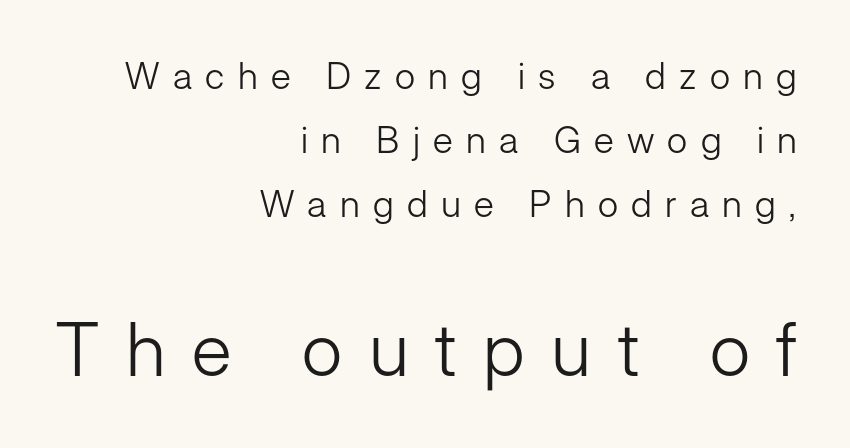
Q: Is the text bold? A: No.
Q: Is the text italic (slanted)? A: No, it is upright.
Q: Is the typeface a serif or a sans-serif typeface? A: Sans-serif.
Q: Is the text underlined? A: No.
Q: How is the paragraph aligned? A: Right-aligned.
Q: Is the spacing between letters normal or unusually wide? A: Unusually wide.
Q: Which block of text is set in a larger size, the first (top) or the second (bottom)? A: The second (bottom) one.
Q: Width (condensed, normal, or wide)? A: Normal.
Q: Stroke contrast? A: Low.
Q: x-height? A: Medium.
Q: Monospaced? A: No.
